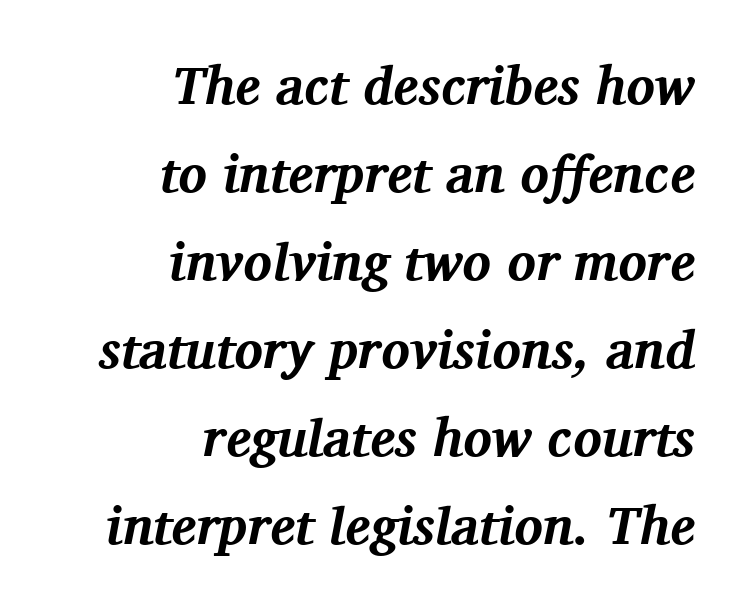
Tracking value appears to be zero — textbook default spacing. The lettering tilts uniformly, giving the passage an italic look. In terms of weight, the rendering is a true, heavy bold. Small tapered or slab feet sit at the stroke ends, so this counts as serif. In terms of leading, this rendering sits right in the middle. If you drew a ruler down the right edge, every line would touch it.
